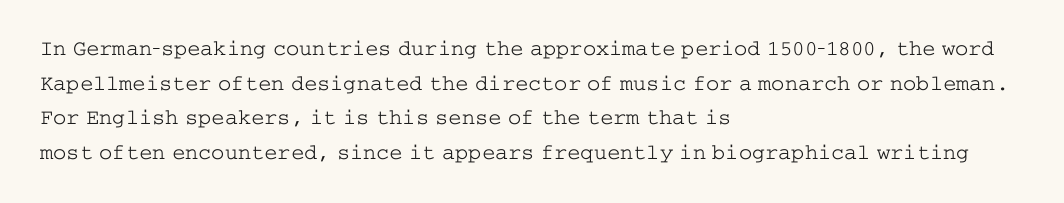
Q: Is the text bold? A: No.
Q: Is the text italic (slanted)? A: No, it is upright.
Q: Is the text underlined? A: No.
Q: How is the paragraph aligned? A: Left-aligned.
Q: Is the spacing between letters normal or unusually wide? A: Normal.
Q: Is the spacing between lines tight, normal or loose? A: Normal.
